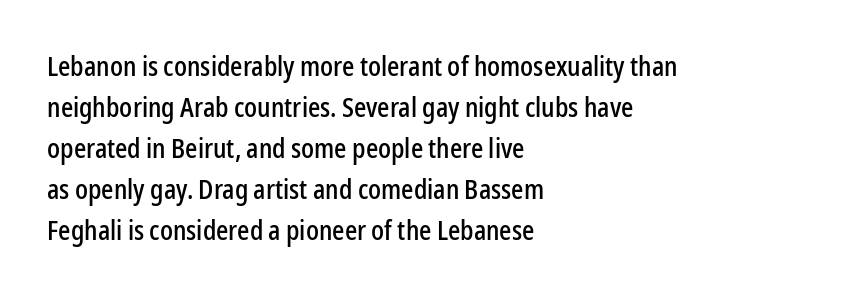
The image shows 27 px text type, upright; set left-aligned, normal line spacing (1.52x), normal letter spacing, not underlined.
